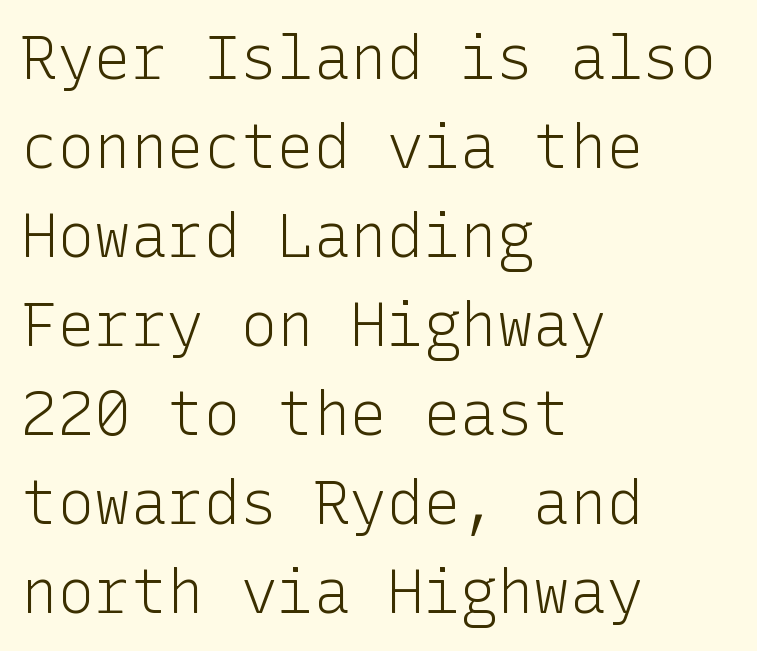
No extra tracking has been applied to these lines. This sample uses an upright cut, with every glyph sitting square on the baseline. The characters display no serif detailing; their extremities are plain. The rendering anchors every line to the left-hand side. Heaviness? Minimal to ordinary, like unemphasized prose. Regarding leading, the lines here are spaced in the standard way.
